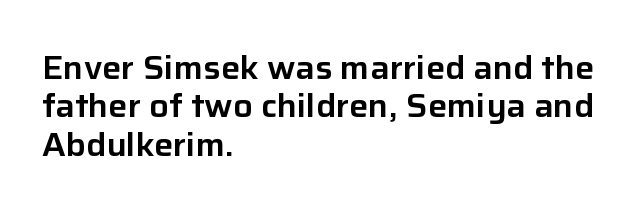
Observe the absence of serifs on each vertical stroke in this sample. Underline: absent. Ordinary non-slanted type is in use. Reading down the block, your eye returns to a fixed left position each line. The face used here is proportionally spaced, like ordinary book or web type.
